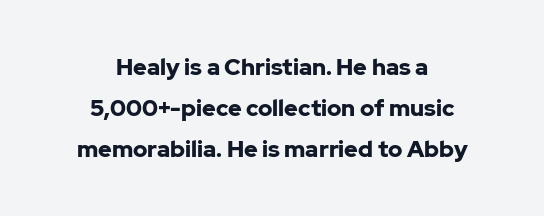
The image shows 23 px bold type, upright; set centered, line spacing 1.78x, normal letter spacing, not underlined.
